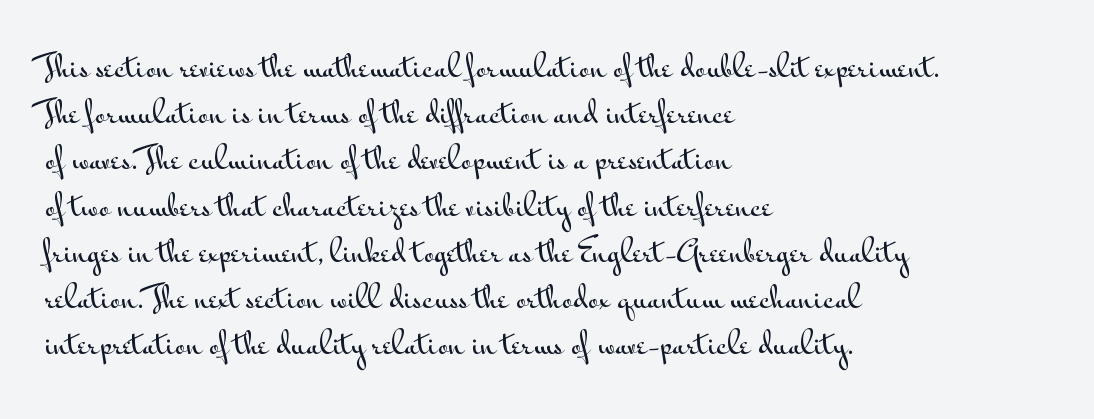
Only glyphs here, with clear space below each row. Notice how the passage keeps a crisp vertical edge on the left only. Regarding leading, the lines here are spaced in the standard way. What stands out about the letter spacing? Nothing — it is the standard amount. No feet cap the strokes, marking this as sans-serif type.
